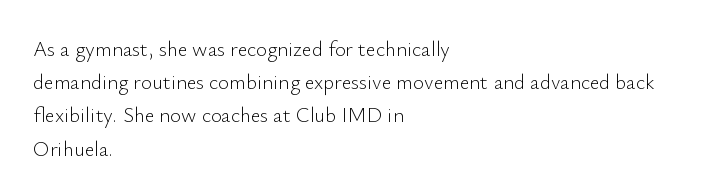
The face looks like a standard text weight, possibly lighter. Short and long lines alike share a common starting point at left. Vertically, the passage feels balanced, rows spaced as you'd expect. A bare baseline throughout the passage. Here the glyphs are tracked normally, forming tight word shapes.
